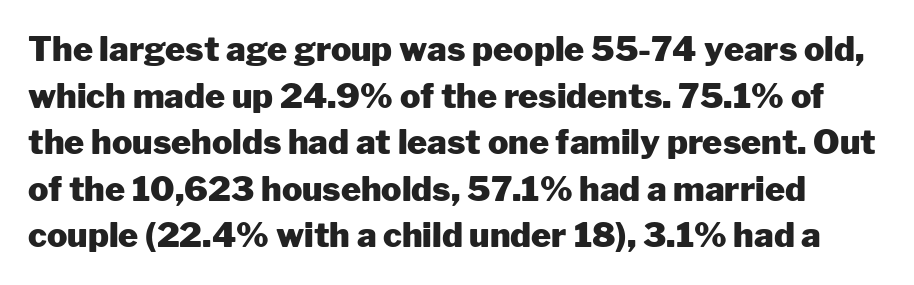
The typeface chosen for these lines omits serifs. Rule under the text: the space is simply empty. This sample has the flowing, uneven cadence of proportional lettering. How are the letters spaced? Ordinarily, with no added tracking. The leading is moderate, giving the passage an even texture.
